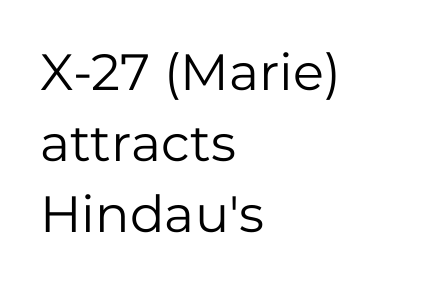
This rendering uses left alignment, leaving the right contour irregular. Ordinary non-slanted type is in use. This sample has the flowing, uneven cadence of proportional lettering. The glyphs in this specimen are sans serif. The cut favours lightness, reaching ordinary text weight at its darkest. The space beneath each line is pristine and unruled.
